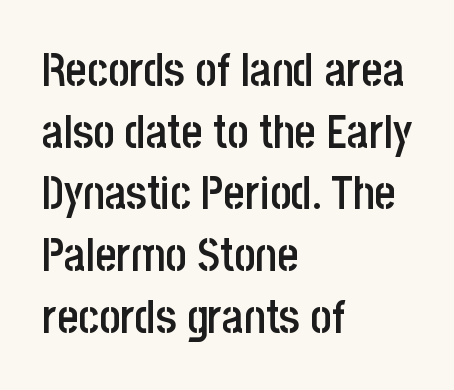
{"serif": "no", "italic": "no", "bold": "semi", "weight": "semibold", "width": "condensed", "stroke_contrast": "low", "x_height": "large", "monospaced": "no", "underline": "no", "align": "left", "line_spacing": "normal", "line_spacing_ratio": 1.34, "letter_spacing": "normal", "letter_spacing_em": 0.0, "glyph_px": 46}
